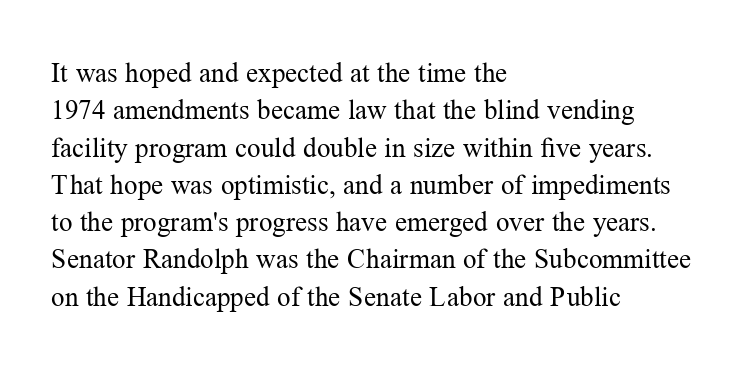
{"italic": "no", "bold": "no", "underline": "no", "align": "left", "line_spacing": "normal", "line_spacing_ratio": 1.38, "letter_spacing": "normal", "letter_spacing_em": 0.0, "glyph_px": 27}
